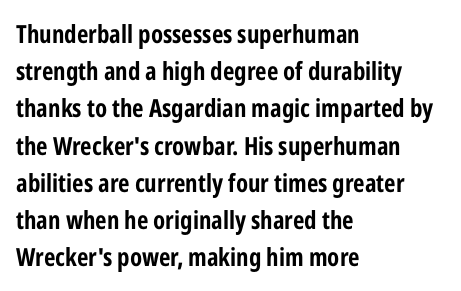
{"italic": "no", "bold": "yes", "underline": "no", "align": "left", "line_spacing": "normal", "line_spacing_ratio": 1.49, "letter_spacing": "normal", "letter_spacing_em": 0.0, "glyph_px": 25}
